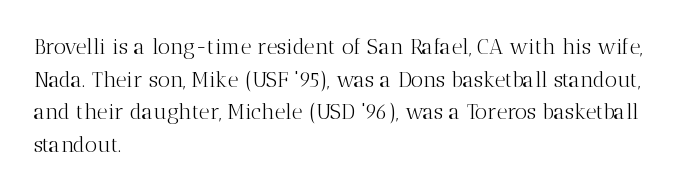
Q: Is the text bold? A: No.
Q: Is the text italic (slanted)? A: No, it is upright.
Q: Is the text underlined? A: No.
Q: How is the paragraph aligned? A: Left-aligned.
Q: Is the spacing between letters normal or unusually wide? A: Normal.
Q: Is the spacing between lines tight, normal or loose? A: Normal.
